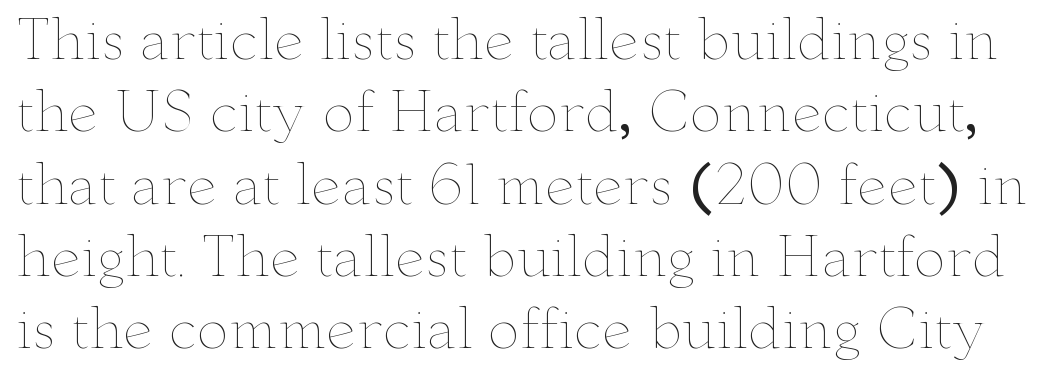
These lines were composed using upright roman letters. The characters are drawn with everyday or finer stroke widths. The foot of each line stays bare and open. Is this a fixed-width face? No — the glyphs have proportional, varying widths.
